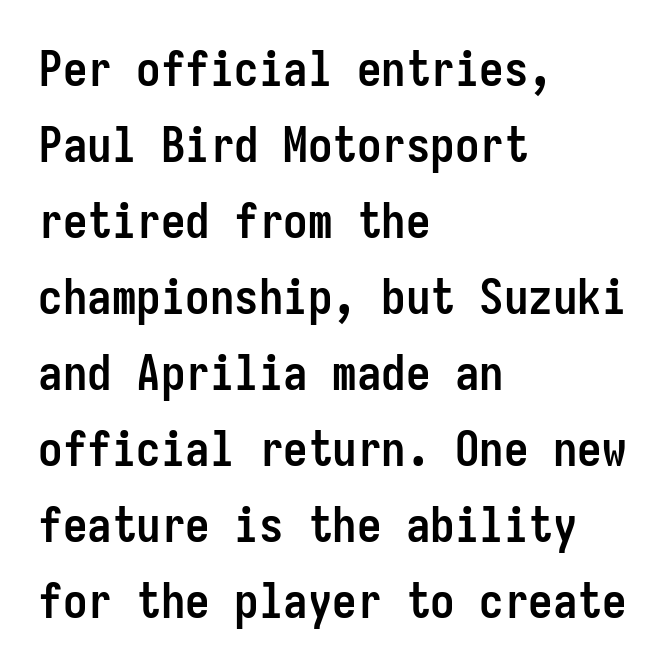
The image shows 49 px semibold, condensed sans-serif type, upright, monospaced; set left-aligned, normal line spacing (1.55x), normal letter spacing, not underlined; low stroke contrast and a medium x-height.
